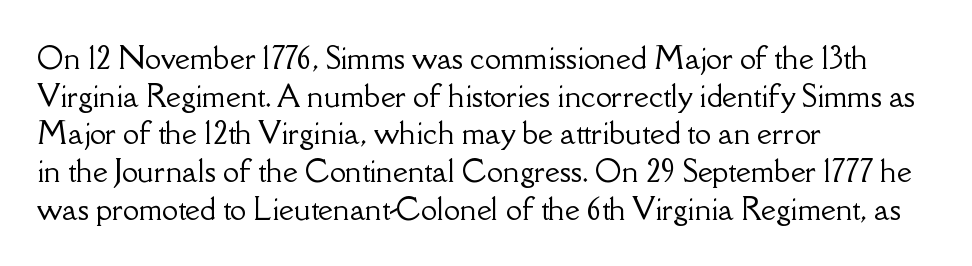
Q: Is the text italic (slanted)? A: No, it is upright.
Q: Is the typeface a serif or a sans-serif typeface? A: Serif.
Q: Is the text underlined? A: No.
Q: How is the paragraph aligned? A: Left-aligned.
Q: Is the spacing between letters normal or unusually wide? A: Normal.
Q: Is the spacing between lines tight, normal or loose? A: Normal.
Q: Width (condensed, normal, or wide)? A: Normal.
Q: Stroke contrast? A: Low.
Q: x-height? A: Small.
Q: Monospaced? A: No.
